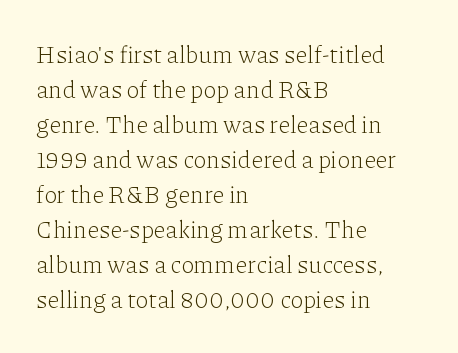
Q: Is the text bold? A: No.
Q: Is the text italic (slanted)? A: No, it is upright.
Q: Is the text underlined? A: No.
Q: How is the paragraph aligned? A: Left-aligned.
Q: Is the spacing between letters normal or unusually wide? A: Normal.
Q: Is the spacing between lines tight, normal or loose? A: Normal.
